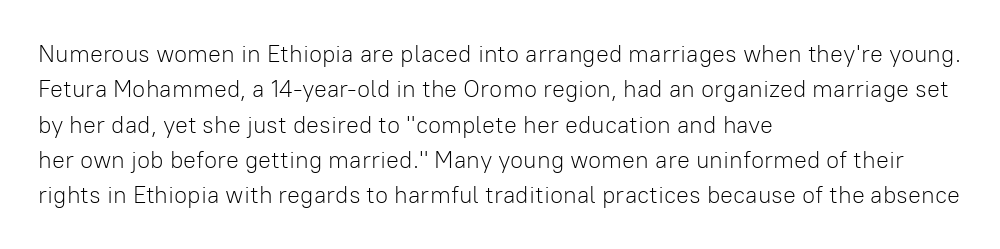
{"italic": "no", "bold": "no", "underline": "no", "align": "left", "line_spacing": "normal", "line_spacing_ratio": 1.47, "letter_spacing": "normal", "letter_spacing_em": 0.0, "glyph_px": 24}
